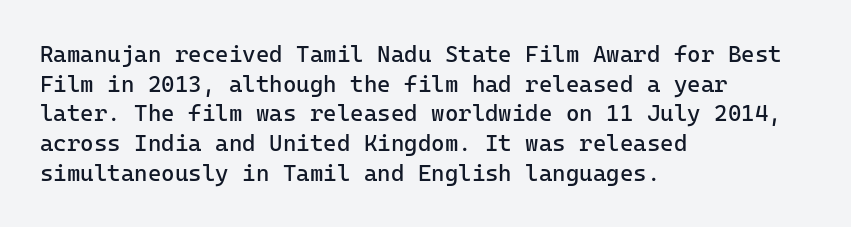
{"italic": "no", "bold": "no", "underline": "no", "align": "left", "line_spacing": "normal", "line_spacing_ratio": 1.29, "letter_spacing": "normal", "letter_spacing_em": 0.0, "glyph_px": 23}
